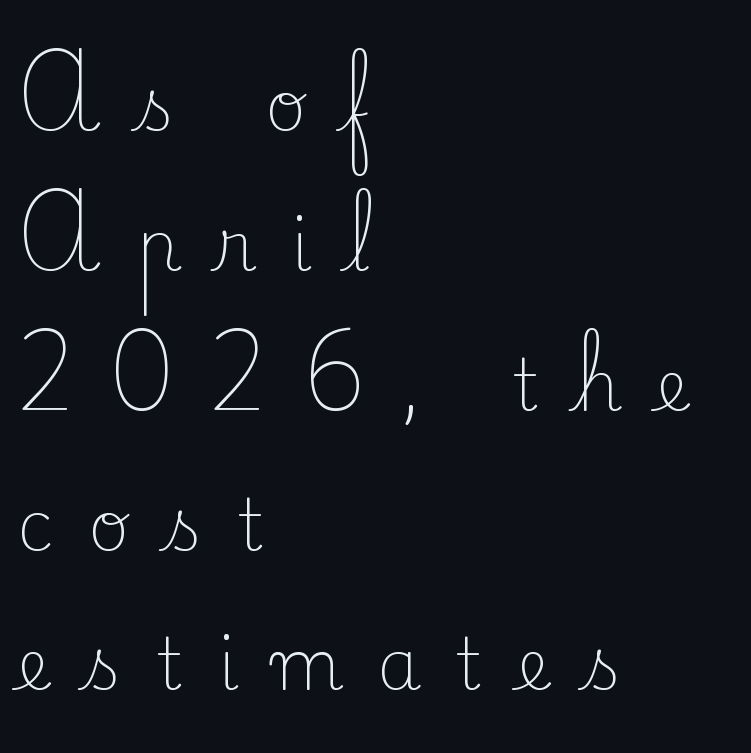
The image shows 71 px light serif type, upright; set left-aligned, loose line spacing (1.97x), unusually wide letter spacing (+0.48 em), not underlined; low stroke contrast and a small x-height.
